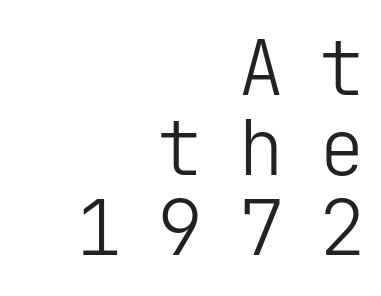
The image shows 77 px light sans-serif type, upright; set right-aligned, tight line spacing (1.04x), unusually wide letter spacing (+0.45 em), not underlined; low stroke contrast and a medium x-height.
